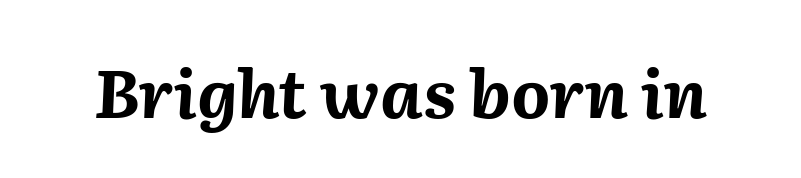
The image shows 67 px bold type, italic (leaning right); set normal letter spacing, not underlined; medium stroke contrast and a medium x-height.
